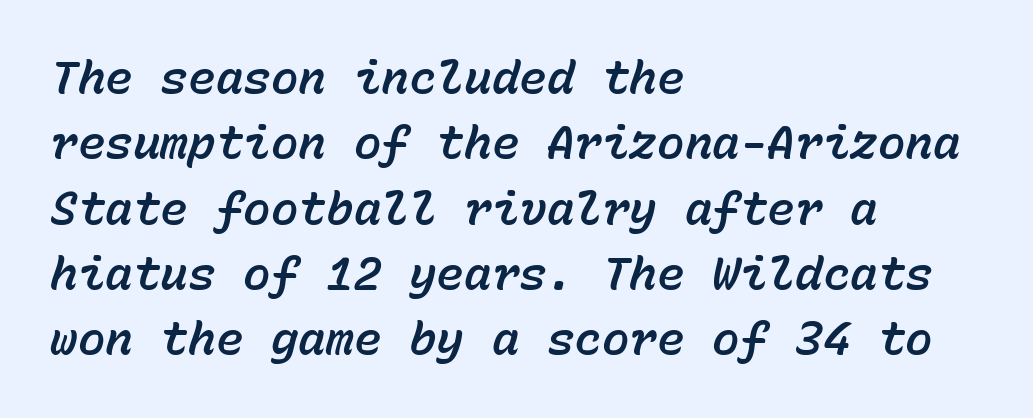
The image shows 46 px text type, italic (leaning right), monospaced; set left-aligned, normal line spacing (1.42x), normal letter spacing, not underlined; low stroke contrast and a medium x-height.
